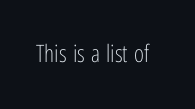
Only glyphs here, with clear space below each row. Notice how the stems are strictly vertical — no italics here. Between one letter and the next there's only the usual sliver of space. Is this a heavy cut? Hardly; it is regular or lighter.
